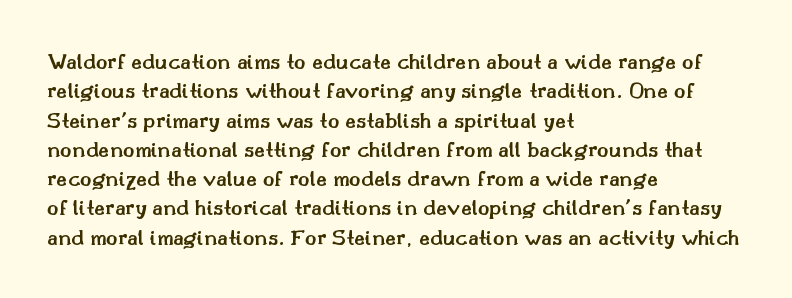
The image shows 24 px text type, upright; set left-aligned, line spacing 1.22x, normal letter spacing, not underlined.
